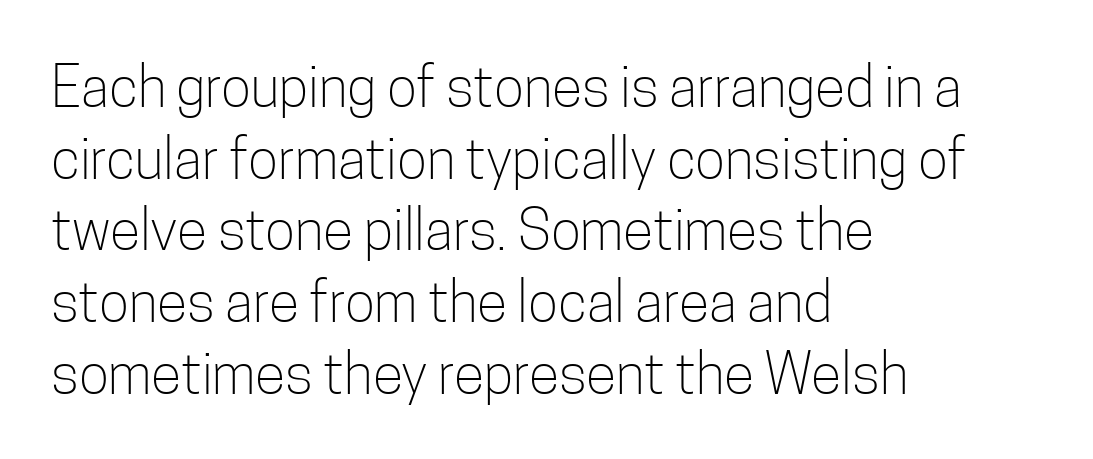
{"serif": "no", "italic": "no", "bold": "no", "weight": "light", "width": "condensed", "stroke_contrast": "low", "x_height": "medium", "monospaced": "no", "underline": "no", "align": "left", "line_spacing": "normal", "line_spacing_ratio": 1.28, "letter_spacing": "normal", "letter_spacing_em": 0.0, "glyph_px": 56}
